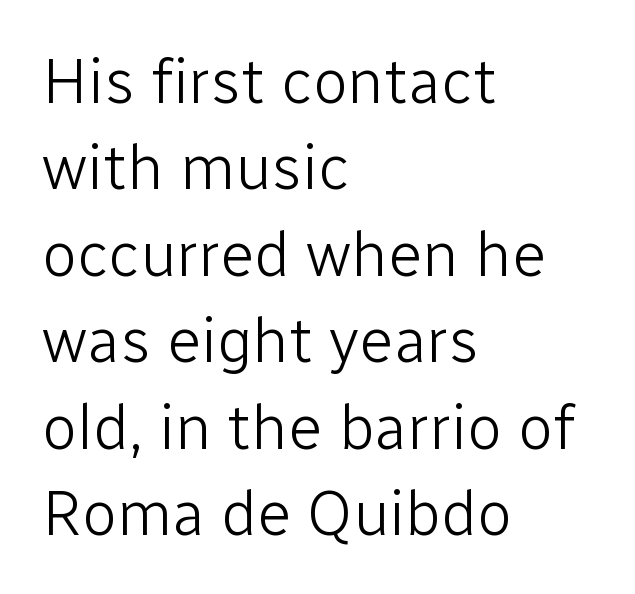
Q: Is the text bold? A: No.
Q: Is the text italic (slanted)? A: No, it is upright.
Q: Is the typeface a serif or a sans-serif typeface? A: Sans-serif.
Q: Is the text underlined? A: No.
Q: How is the paragraph aligned? A: Left-aligned.
Q: Is the spacing between letters normal or unusually wide? A: Normal.
Q: Is the spacing between lines tight, normal or loose? A: Normal.
Q: Width (condensed, normal, or wide)? A: Normal.
Q: Stroke contrast? A: Low.
Q: x-height? A: Medium.
Q: Monospaced? A: No.
